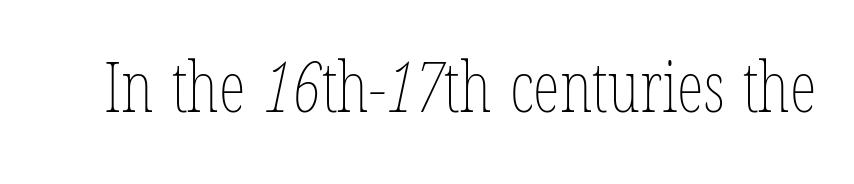
Standard letterfit; no display-style spreading of the glyphs. Bare-footed words on every line. Stems and bowls with no extra thickness — not bold. Each letter keeps its own natural width here, so spacing adapts to shape.
